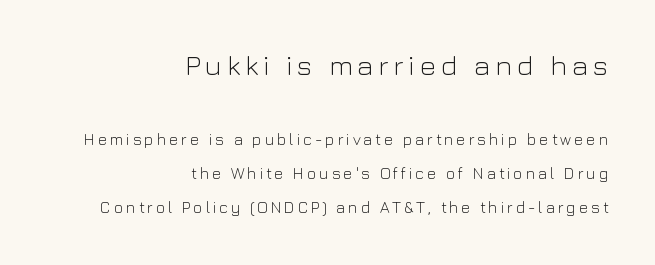
Q: Is the text bold? A: No.
Q: Is the text italic (slanted)? A: No, it is upright.
Q: Is the typeface a serif or a sans-serif typeface? A: Sans-serif.
Q: Is the text underlined? A: No.
Q: How is the paragraph aligned? A: Right-aligned.
Q: Is the spacing between lines tight, normal or loose? A: Loose.
Q: Which block of text is set in a larger size, the first (top) or the second (bottom)? A: The first (top) one.
Q: Width (condensed, normal, or wide)? A: Normal.
Q: Stroke contrast? A: Low.
Q: x-height? A: Medium.
Q: Monospaced? A: No.
